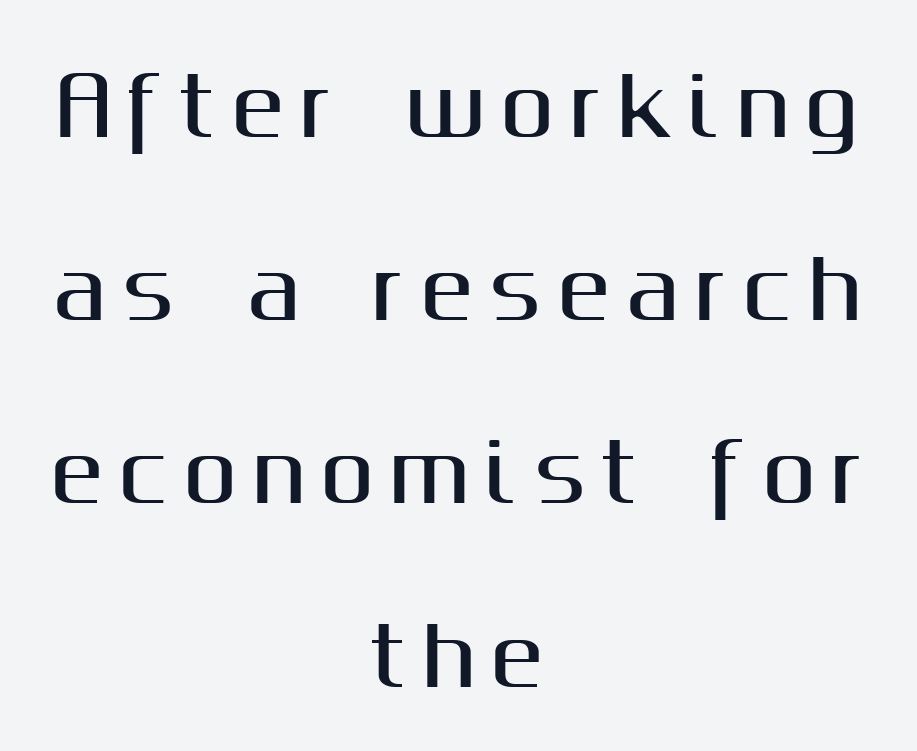
{"serif": "no", "italic": "no", "width": "normal", "stroke_contrast": "medium", "x_height": "medium", "monospaced": "no", "underline": "no", "align": "center", "line_spacing": "loose", "line_spacing_ratio": 2.29, "glyph_px": 80}
